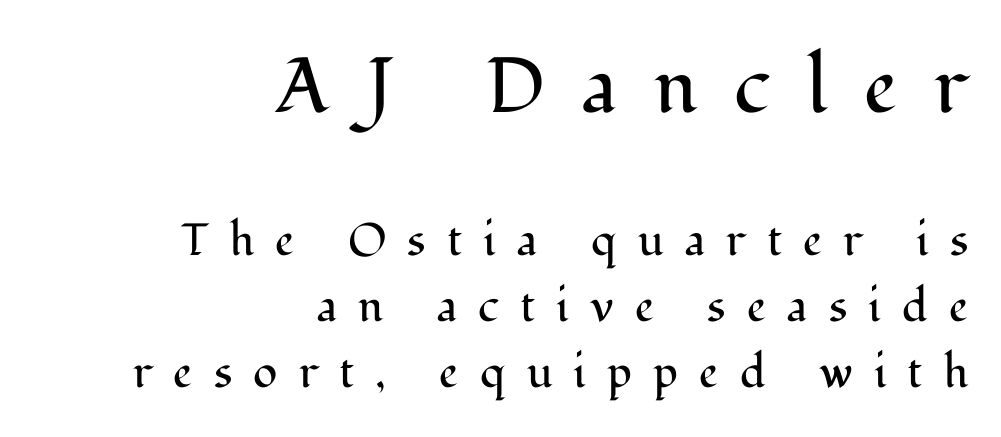
Q: Is the text bold? A: No.
Q: Is the text italic (slanted)? A: No, it is upright.
Q: Is the typeface a serif or a sans-serif typeface? A: Serif.
Q: Is the text underlined? A: No.
Q: How is the paragraph aligned? A: Right-aligned.
Q: Is the spacing between letters normal or unusually wide? A: Unusually wide.
Q: Is the spacing between lines tight, normal or loose? A: Normal.
Q: Which block of text is set in a larger size, the first (top) or the second (bottom)? A: The first (top) one.
Q: Width (condensed, normal, or wide)? A: Normal.
Q: Stroke contrast? A: Medium.
Q: x-height? A: Medium.
Q: Monospaced? A: No.
